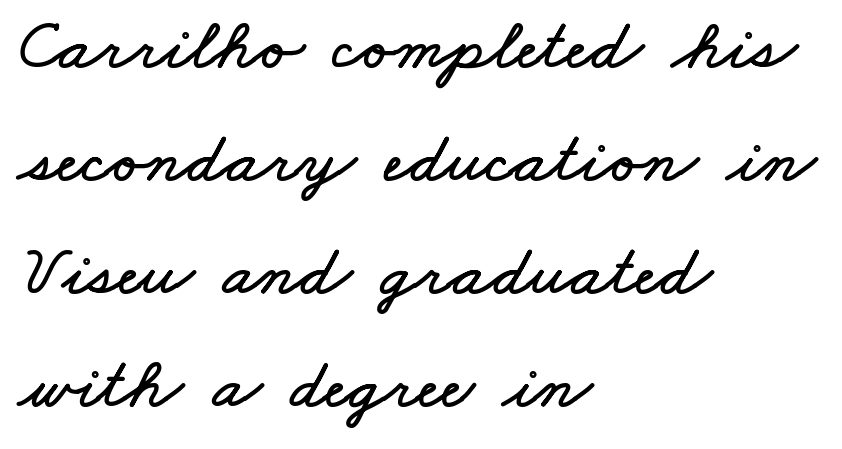
The image shows 72 px wide type; set left-aligned, normal line spacing (1.57x), normal letter spacing, not underlined; low stroke contrast and a small x-height.
